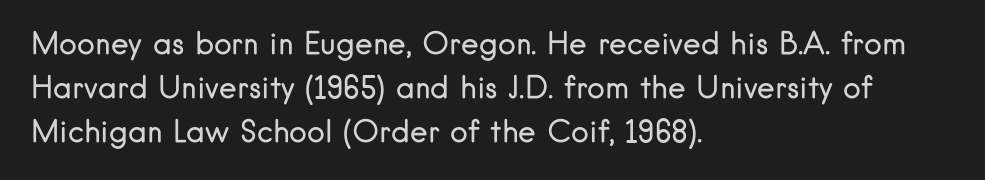
Successive baselines arrive at the customary interval. Posture: straight, roman, zero tilt. Descenders are the only things crossing below the line. Teacher's note: observe the even left margin — that is flush-left alignment. The passage shown has conventional tracking throughout. Note the varied advance widths — an 'i' is clearly narrower than an 'm'.
